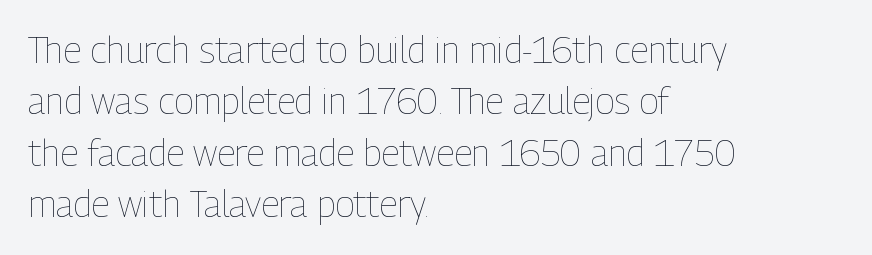
{"italic": "no", "bold": "no", "weight": "thin", "width": "condensed", "stroke_contrast": "low", "x_height": "medium", "monospaced": "no", "underline": "no", "align": "left", "line_spacing": "normal", "line_spacing_ratio": 1.43, "letter_spacing": "normal", "letter_spacing_em": 0.0, "glyph_px": 36}
